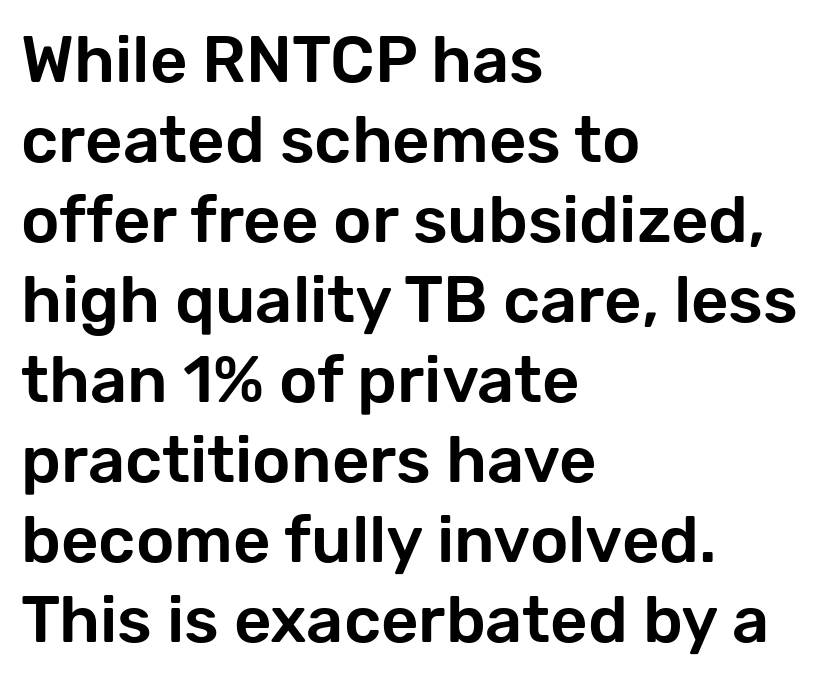
{"serif": "no", "italic": "no", "width": "normal", "stroke_contrast": "low", "x_height": "medium", "monospaced": "no", "underline": "no", "align": "left", "line_spacing_ratio": 1.23, "letter_spacing": "normal", "letter_spacing_em": 0.0, "glyph_px": 65}
